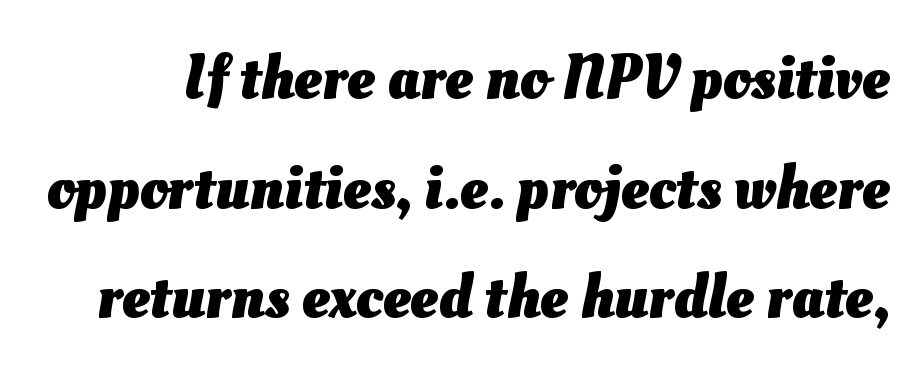
The image shows 63 px heavy type; set line spacing 1.74x, normal letter spacing, not underlined; medium stroke contrast and a small x-height.
